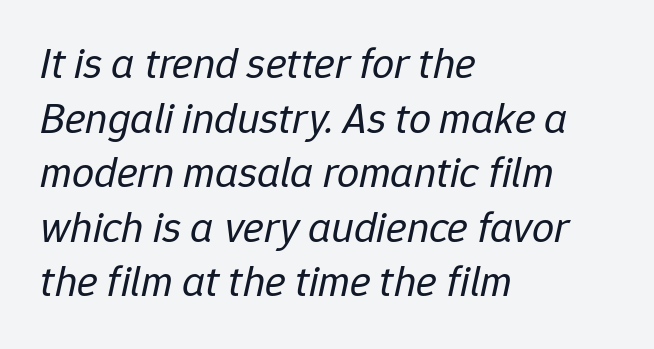
Q: Is the text bold? A: No.
Q: Is the text italic (slanted)? A: Yes, it leans right by about 12 degrees.
Q: Is the text underlined? A: No.
Q: How is the paragraph aligned? A: Left-aligned.
Q: Is the spacing between letters normal or unusually wide? A: Normal.
Q: Width (condensed, normal, or wide)? A: Normal.
Q: Stroke contrast? A: Low.
Q: x-height? A: Medium.
Q: Monospaced? A: No.
